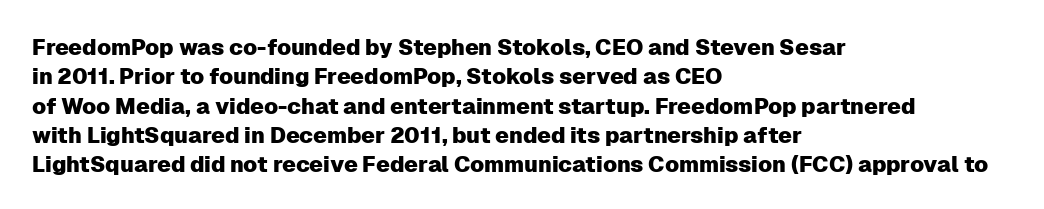
Q: Is the text italic (slanted)? A: No, it is upright.
Q: Is the text underlined? A: No.
Q: How is the paragraph aligned? A: Left-aligned.
Q: Is the spacing between letters normal or unusually wide? A: Normal.
Q: Is the spacing between lines tight, normal or loose? A: Normal.
